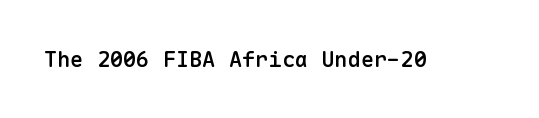
The image shows 22 px text type, upright; set normal letter spacing, not underlined.
